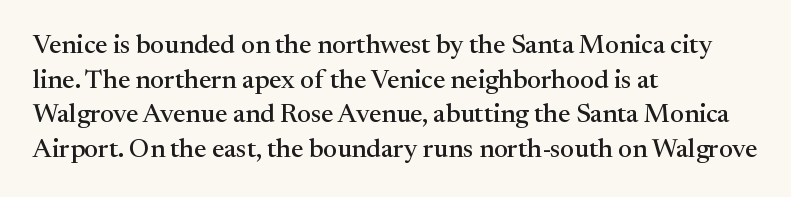
Q: Is the text italic (slanted)? A: No, it is upright.
Q: Is the text underlined? A: No.
Q: How is the paragraph aligned? A: Left-aligned.
Q: Is the spacing between letters normal or unusually wide? A: Normal.
Q: Is the spacing between lines tight, normal or loose? A: Normal.
